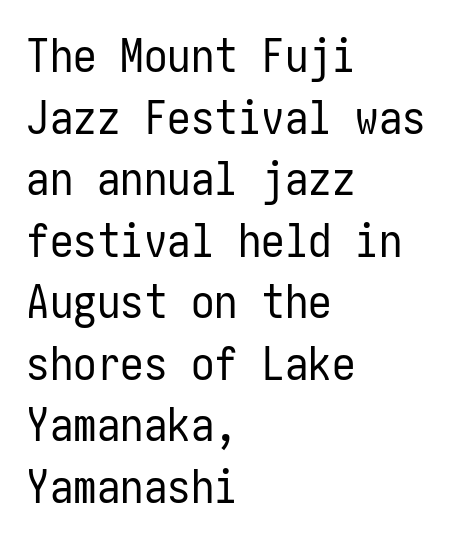
The letters stand upright; this is a roman face. This is sans-serif lettering, the kind often seen on screens and signage. Tracking value appears to be zero — textbook default spacing. If you drew a ruler down the left edge, every line would touch it. The baseline area is clear. Counters stay open thanks to moderate or lighter strokes.
